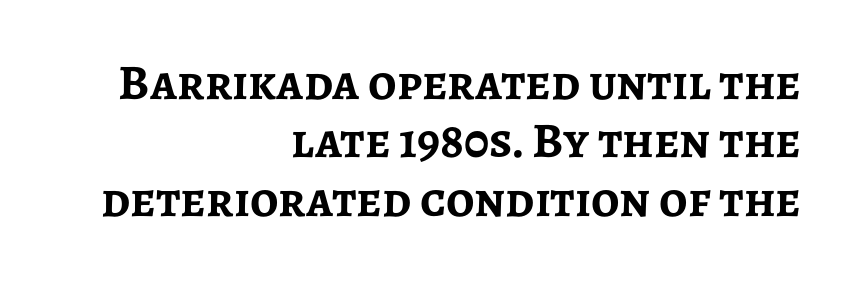
{"serif": "no", "italic": "no", "bold": "yes", "weight": "semibold", "width": "normal", "stroke_contrast": "low", "x_height": "medium", "monospaced": "no", "underline": "no", "align": "right", "line_spacing_ratio": 1.17, "letter_spacing": "normal", "letter_spacing_em": 0.0, "glyph_px": 50}
